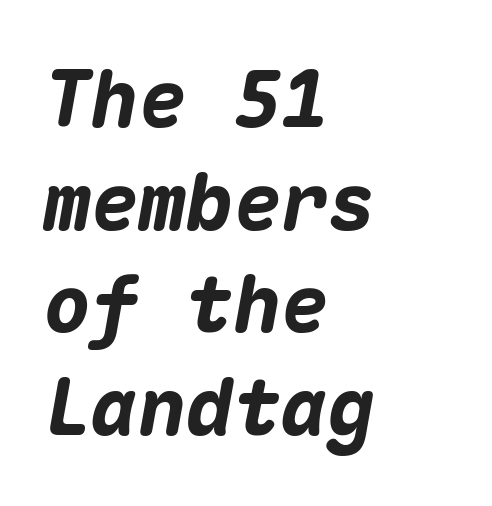
Q: Is the text bold? A: Yes.
Q: Is the text italic (slanted)? A: Yes, it leans right by about 10 degrees.
Q: Is the text underlined? A: No.
Q: How is the paragraph aligned? A: Left-aligned.
Q: Is the spacing between letters normal or unusually wide? A: Normal.
Q: Is the spacing between lines tight, normal or loose? A: Normal.
Q: Width (condensed, normal, or wide)? A: Normal.
Q: Stroke contrast? A: Medium.
Q: x-height? A: Medium.
Q: Monospaced? A: Yes.
